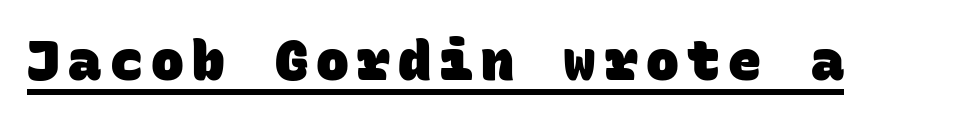
Q: Is the text bold? A: Yes.
Q: Is the typeface a serif or a sans-serif typeface? A: Sans-serif.
Q: Is the text underlined? A: Yes.
Q: Width (condensed, normal, or wide)? A: Normal.
Q: Stroke contrast? A: Low.
Q: x-height? A: Large.
Q: Monospaced? A: Yes.
